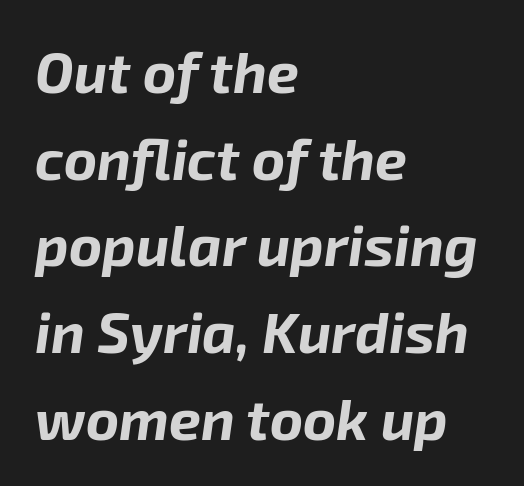
The image shows 57 px bold type, italic (leaning right); set left-aligned, normal line spacing (1.52x), normal letter spacing, not underlined; low stroke contrast and a medium x-height.
